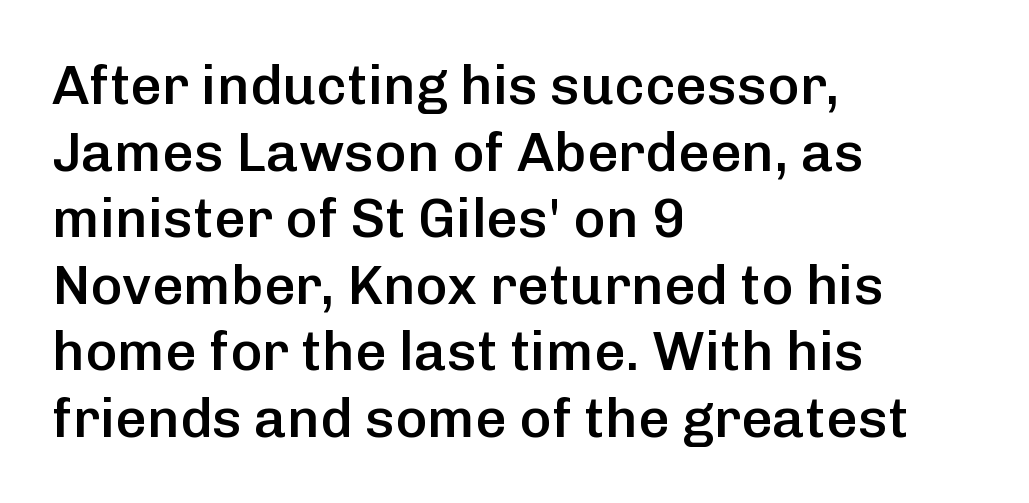
Are there feet on the stems? There aren't — it's a sans. A typesetter would call this proportional, since set widths differ per character. The characters look somewhat weighty, a semibold short of true bold. The glyphs are unaccompanied by any horizontal stroke below them. The ragged edge is on the right, which tells us the setting is flush left.
